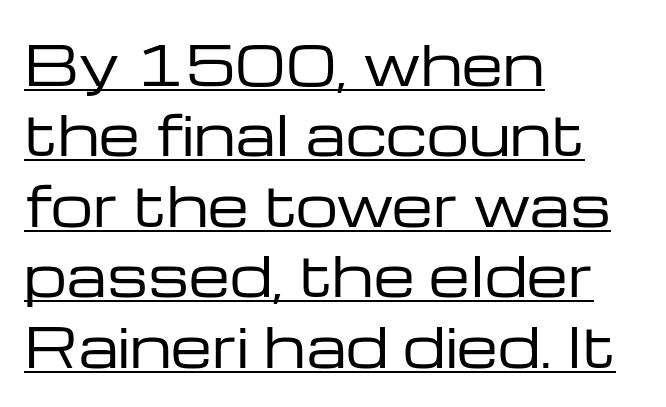
The image shows 53 px regular-weight, wide sans-serif type, upright; set left-aligned, normal line spacing (1.33x), normal letter spacing, underlined; low stroke contrast and a medium x-height.
